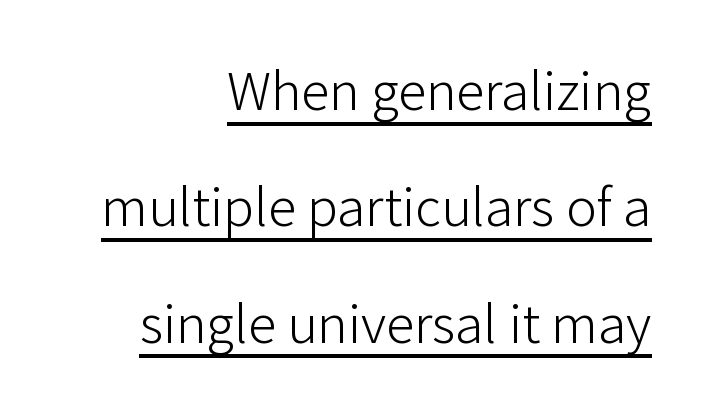
The image shows 57 px light sans-serif type, upright; set right-aligned, loose line spacing (2.04x), normal letter spacing, underlined; low stroke contrast and a medium x-height.
